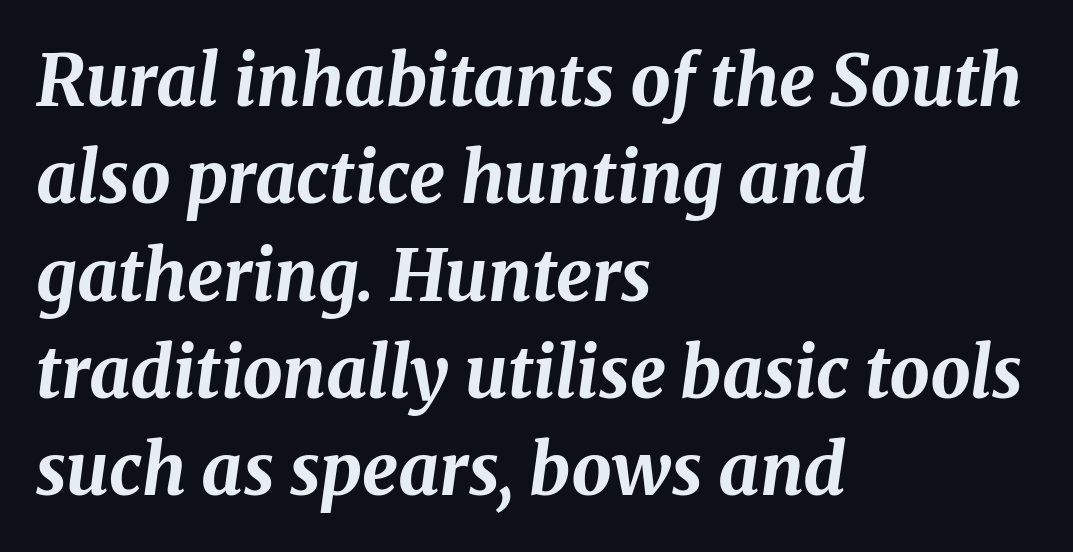
The image shows 71 px bold type, italic (leaning right); set left-aligned, normal line spacing (1.37x), normal letter spacing, not underlined; medium stroke contrast and a medium x-height.
